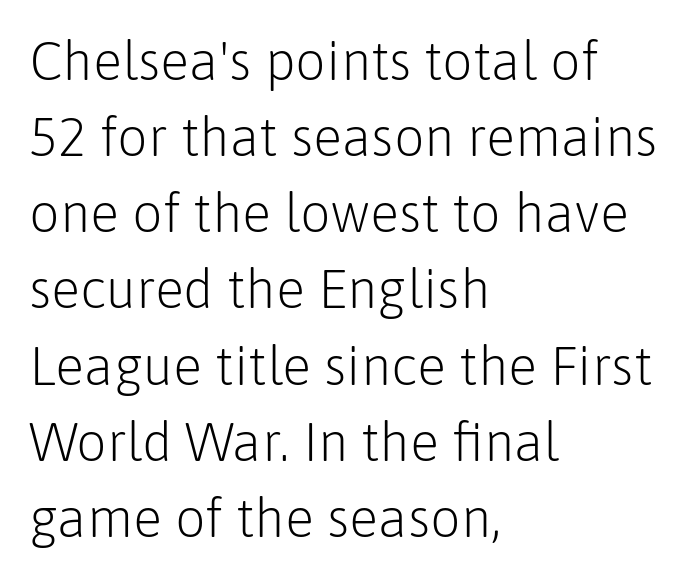
{"serif": "no", "italic": "no", "bold": "no", "weight": "light", "width": "normal", "stroke_contrast": "low", "x_height": "medium", "monospaced": "no", "underline": "no", "align": "left", "line_spacing": "normal", "line_spacing_ratio": 1.41, "letter_spacing": "normal", "letter_spacing_em": 0.0, "glyph_px": 54}
